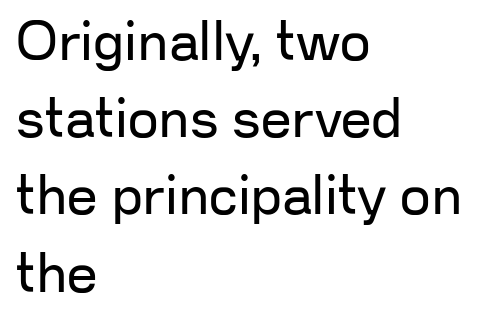
Left-aligned paragraph, ragged on the right. Nothing heavy about these letters — not bold at all. The designer left line spacing at the default. You could not count columns in this text — the font is proportionally spaced.
